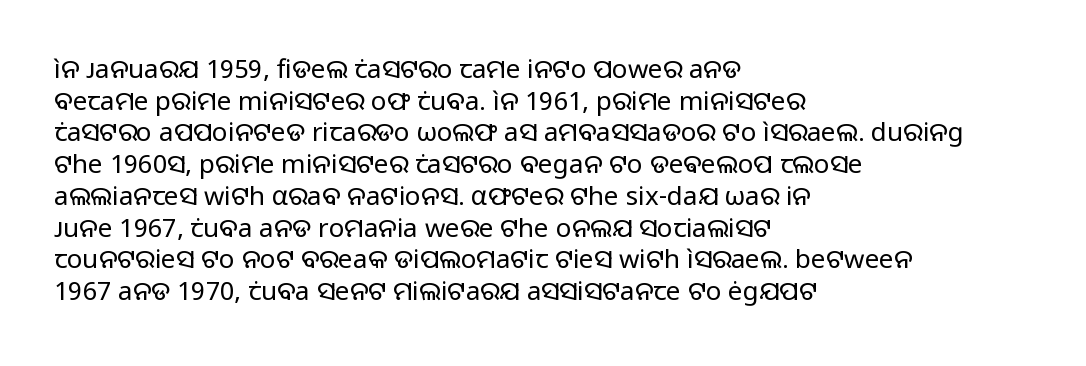
Q: Is the text bold? A: No.
Q: Is the text italic (slanted)? A: No, it is upright.
Q: Is the text underlined? A: No.
Q: How is the paragraph aligned? A: Left-aligned.
Q: Is the spacing between letters normal or unusually wide? A: Normal.
